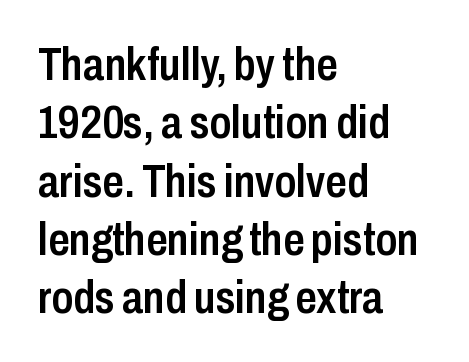
The rendering uses natural spacing where letterforms have individual widths. The words here are not underlined. The font is running at a semibold setting, under full bold. Rendered with straight, roman letterforms. The face used here is a sans, in the tradition of grotesques and geometrics. Horizontally, the lines are justified to the leading edge only.
